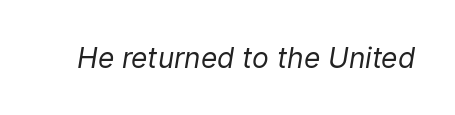
Short note: letters normally spaced. A typesetter would mark this as italic. This sample has the flowing, uneven cadence of proportional lettering. Bold? No — there's no thickening of the strokes.
